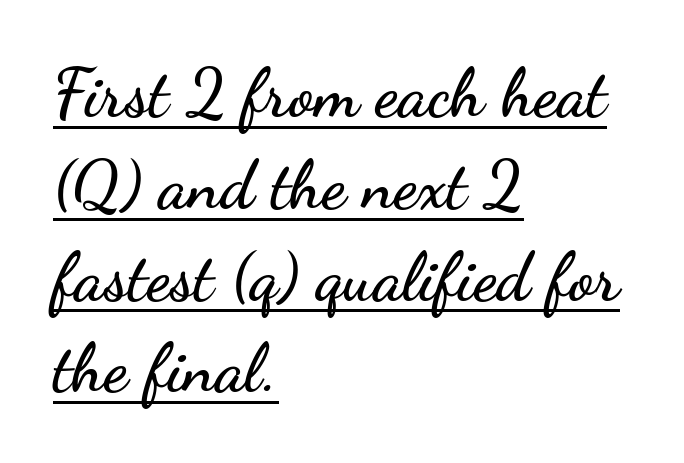
Q: Is the text italic (slanted)? A: Yes.
Q: Is the typeface a serif or a sans-serif typeface? A: Sans-serif.
Q: Is the text underlined? A: Yes.
Q: How is the paragraph aligned? A: Left-aligned.
Q: Is the spacing between letters normal or unusually wide? A: Normal.
Q: Is the spacing between lines tight, normal or loose? A: Normal.
Q: Width (condensed, normal, or wide)? A: Wide.
Q: Stroke contrast? A: Low.
Q: x-height? A: Small.
Q: Monospaced? A: No.
